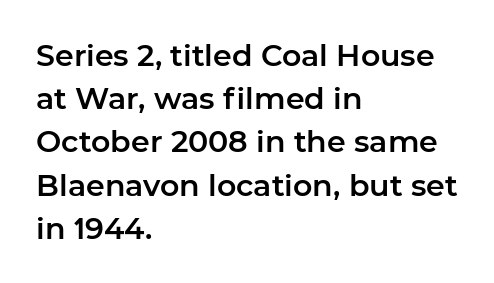
The ragged edge is on the right, which tells us the setting is flush left. Regarding serifs, this sample does without them. What stands out about the letter spacing? Nothing — it is the standard amount. Students, observe: this is what conventionally led text looks like. These lines are rendered in a variable-pitch font.
